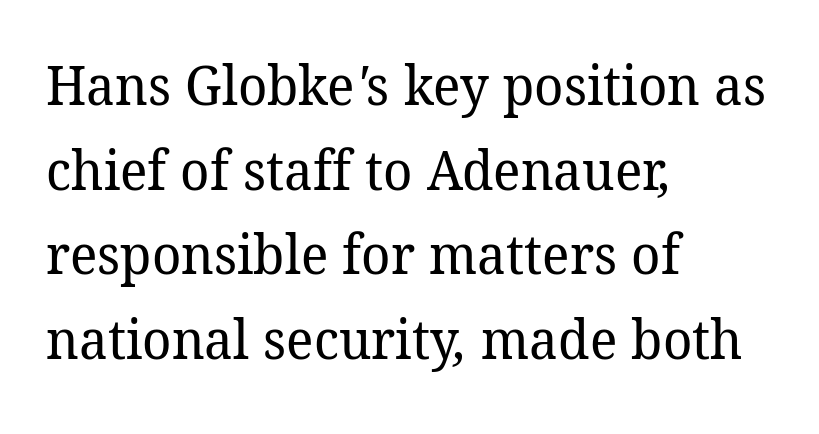
The strokes carry an ordinary text weight at most. One glance says typical: line gaps are just what's usual. The area under the type is left untouched. Compared with typical body copy, the letter spacing here is the same. Do the characters align in a grid? No, the font is proportional. Serifs: yes, visible at the terminals of the letterforms.
